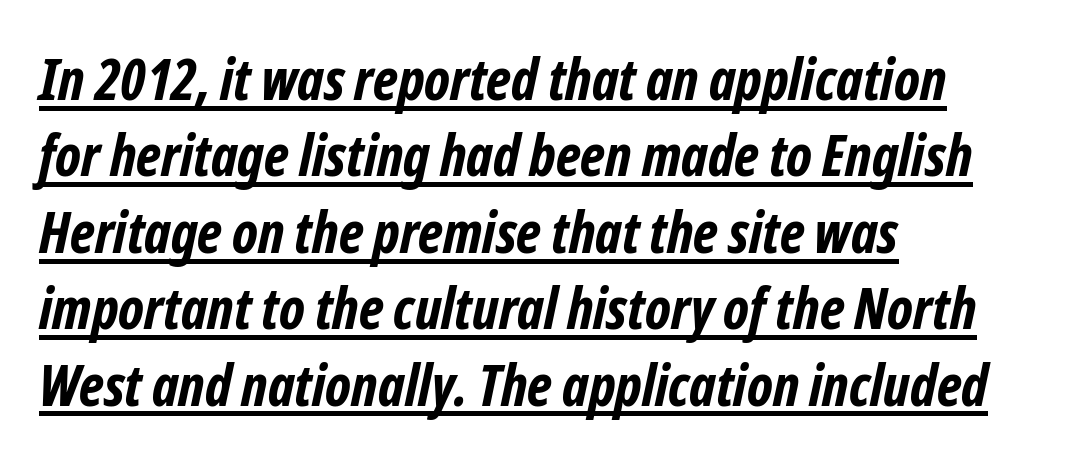
{"serif": "no", "bold": "yes", "weight": "bold", "width": "condensed", "stroke_contrast": "low", "x_height": "medium", "monospaced": "no", "underline": "yes", "align": "left", "line_spacing": "normal", "line_spacing_ratio": 1.34, "letter_spacing": "normal", "letter_spacing_em": 0.0, "glyph_px": 57}
